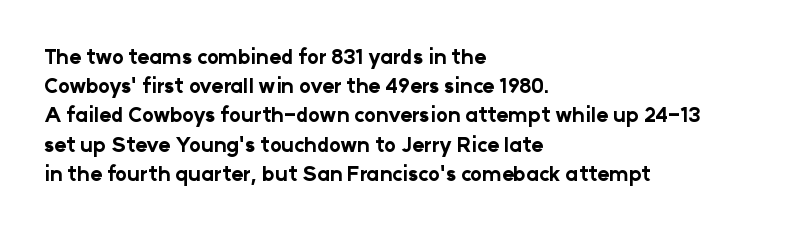
The glyphs are unaccompanied by any horizontal stroke below them. Line spacing here is normal. It's the straight-up-and-down kind of type. A dark, heavy texture on the line: the type is bold. The text block is weighted toward the left margin, trailing off unevenly rightward. Characters follow at the spacing the type designer built in.
